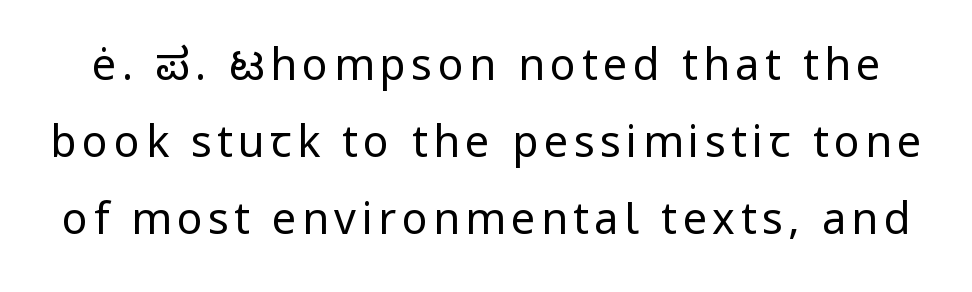
A clean baseline with only descenders dipping below it. The face looks like a standard text weight, possibly lighter. Typographically, this falls in the sans-serif category. Is this a fixed-width face? No — the glyphs have proportional, varying widths. The letters stand upright; this is a roman face.
